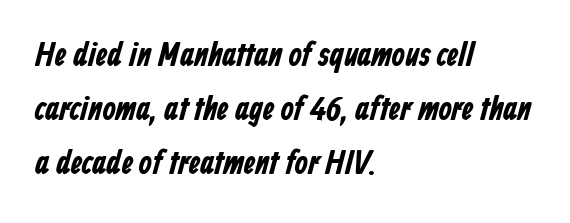
Q: Is the text bold? A: Yes.
Q: Is the typeface a serif or a sans-serif typeface? A: Sans-serif.
Q: Is the text underlined? A: No.
Q: How is the paragraph aligned? A: Left-aligned.
Q: Is the spacing between letters normal or unusually wide? A: Normal.
Q: Is the spacing between lines tight, normal or loose? A: Normal.
Q: Width (condensed, normal, or wide)? A: Condensed.
Q: Stroke contrast? A: Low.
Q: x-height? A: Medium.
Q: Monospaced? A: No.
